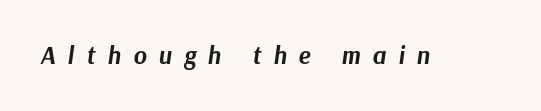
The image shows 25 px bold type, italic (leaning right); set unusually wide letter spacing (+0.49 em), not underlined.
